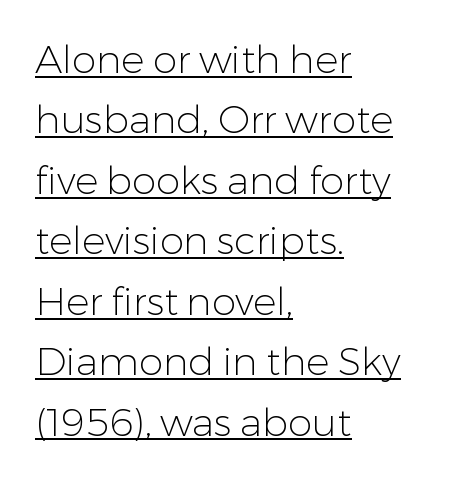
Where is the straight margin? On the left. The letters advance in unequal steps, a hallmark of proportional type. Look at the bottom of the vertical strokes: they stop flat, with no serifs. Students, observe: this is what conventionally led text looks like.
